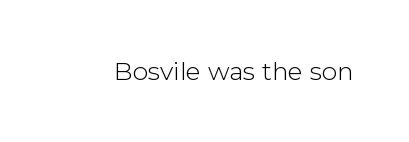
Q: Is the text bold? A: No.
Q: Is the text italic (slanted)? A: No, it is upright.
Q: Is the text underlined? A: No.
Q: Is the spacing between letters normal or unusually wide? A: Normal.
